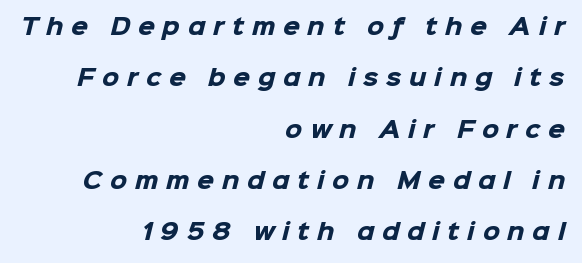
{"bold": "yes", "underline": "no", "align": "right", "line_spacing": "loose", "line_spacing_ratio": 2.33, "letter_spacing": "wide", "letter_spacing_em": 0.35, "glyph_px": 22}
